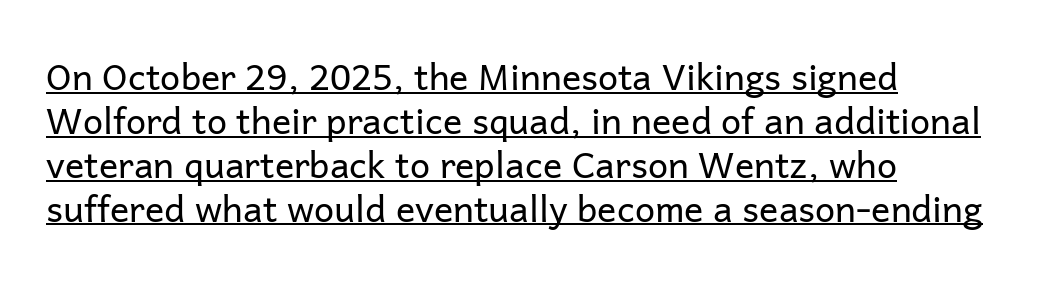
Q: Is the text bold? A: No.
Q: Is the text italic (slanted)? A: No, it is upright.
Q: Is the typeface a serif or a sans-serif typeface? A: Sans-serif.
Q: Is the text underlined? A: Yes.
Q: How is the paragraph aligned? A: Left-aligned.
Q: Is the spacing between letters normal or unusually wide? A: Normal.
Q: Width (condensed, normal, or wide)? A: Normal.
Q: Stroke contrast? A: Low.
Q: x-height? A: Medium.
Q: Monospaced? A: No.
